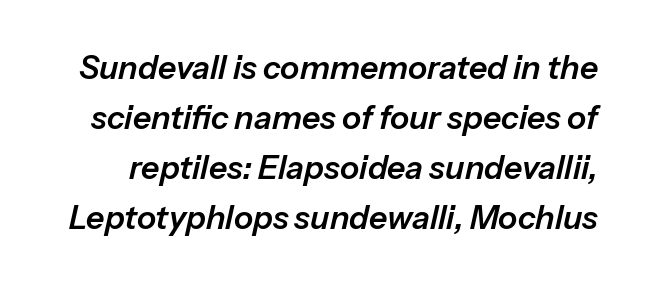
Q: Is the text italic (slanted)? A: Yes, it leans right by about 13 degrees.
Q: Is the text underlined? A: No.
Q: Is the spacing between letters normal or unusually wide? A: Normal.
Q: Is the spacing between lines tight, normal or loose? A: Normal.
Q: Width (condensed, normal, or wide)? A: Normal.
Q: Stroke contrast? A: Low.
Q: x-height? A: Medium.
Q: Monospaced? A: No.
